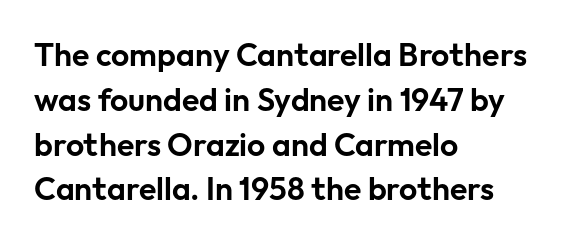
Proportional: the letters do not fall into vertical columns. Compared with typical paragraphs, the rows here are spaced about the same. The letters stand upright; this is a roman face. Notice how the passage keeps a crisp vertical edge on the left only. Inter-character spacing is left at the font's built-in metrics. The rendering shows plain stroke endings on the letterforms — a sans-serif design.
